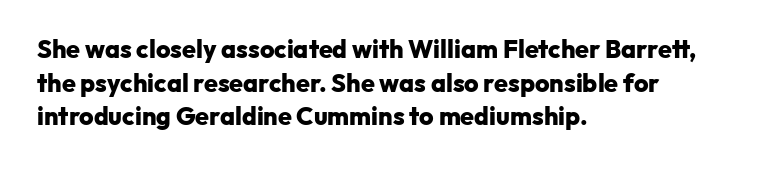
The image shows 25 px bold type, upright; set left-aligned, normal line spacing (1.35x), normal letter spacing, not underlined.
